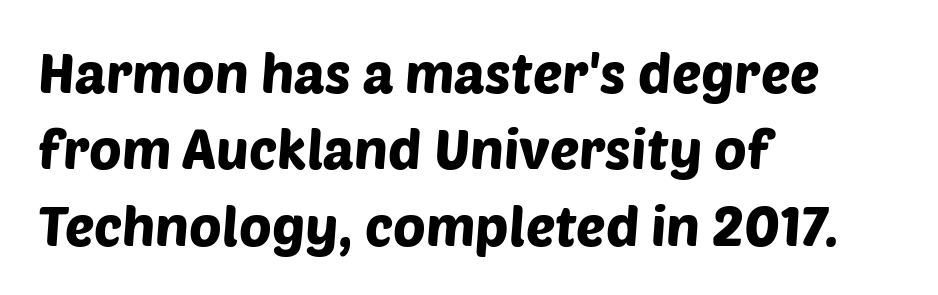
{"serif": "no", "width": "normal", "stroke_contrast": "low", "x_height": "large", "monospaced": "no", "underline": "no", "align": "left", "line_spacing": "normal", "line_spacing_ratio": 1.39, "letter_spacing": "normal", "letter_spacing_em": 0.0, "glyph_px": 55}
